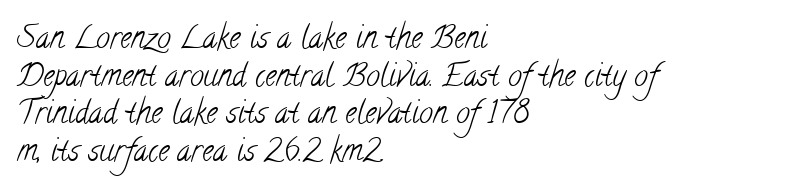
The image shows 31 px light, condensed serif type; set left-aligned, line spacing 1.21x, normal letter spacing, not underlined; low stroke contrast and a small x-height.
